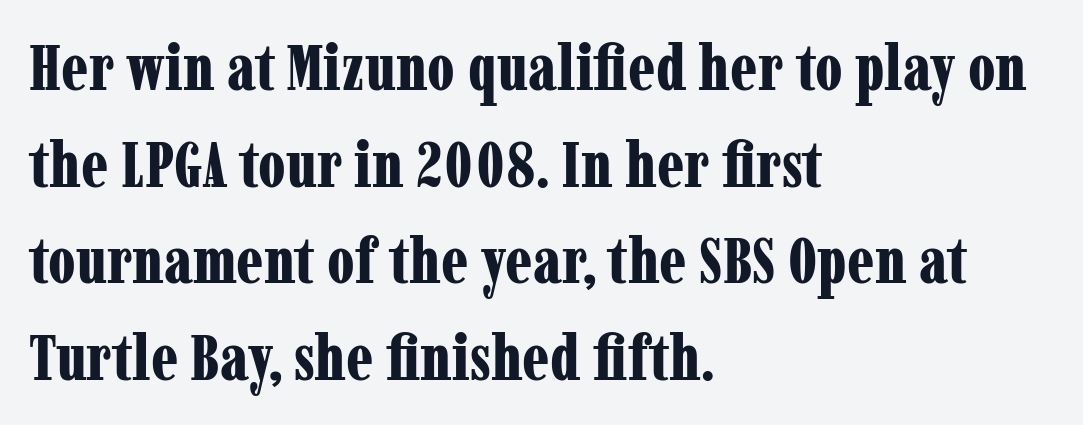
Quick note: not italic, upright. Teacher's note: observe the even left margin — that is flush-left alignment. Decoration check: the copy has no underline. You'd pick this weight for a headline — it's a proper bold. You can tell from the footed stems that serif type was used.
